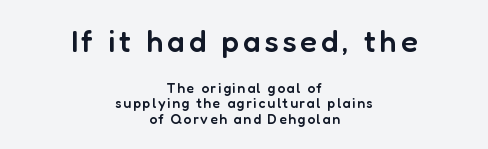
The image shows 31 px semibold sans-serif type, upright; set centered, tight line spacing (1.08x), not underlined; the first (top) block is 2.21x larger; low stroke contrast and a medium x-height.
